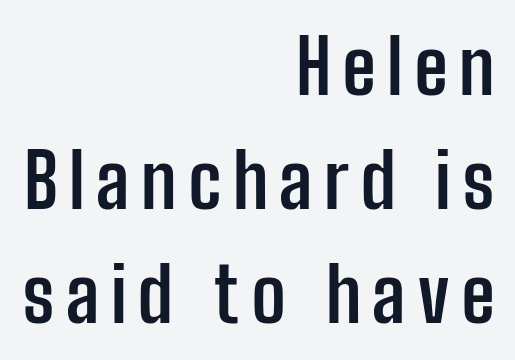
The image shows 76 px semibold, condensed sans-serif type, upright; set right-aligned, normal line spacing (1.5x), not underlined; low stroke contrast and a medium x-height.
